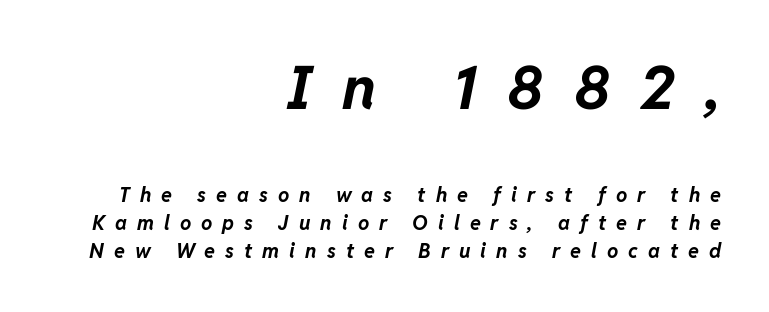
{"italic": "yes", "lean": "right", "slant_degrees": 11, "bold": "yes", "weight": "bold", "width": "normal", "stroke_contrast": "low", "x_height": "medium", "monospaced": "no", "underline": "no", "align": "right", "line_spacing": "normal", "line_spacing_ratio": 1.41, "letter_spacing": "wide", "letter_spacing_em": 0.5, "larger_block": "first", "size_ratio": 3.0, "glyph_px": 60}
